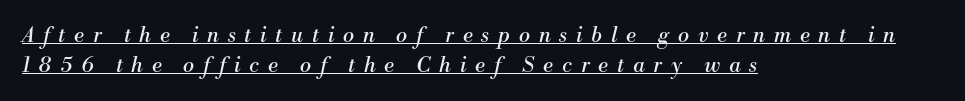
The image shows 21 px text type, italic (leaning right); set left-aligned, normal line spacing (1.42x), unusually wide letter spacing (+0.42 em), underlined.
